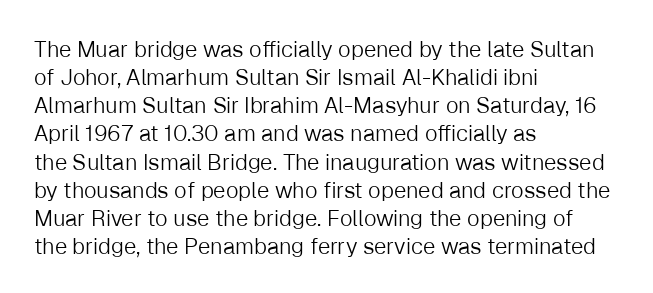
{"italic": "no", "bold": "no", "underline": "no", "align": "left", "line_spacing": "normal", "line_spacing_ratio": 1.28, "letter_spacing": "normal", "letter_spacing_em": 0.0, "glyph_px": 22}
